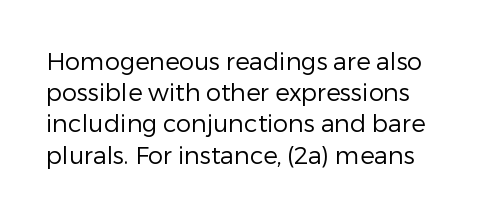
The image shows 24 px text type, upright; set normal line spacing (1.3x), normal letter spacing, not underlined.
